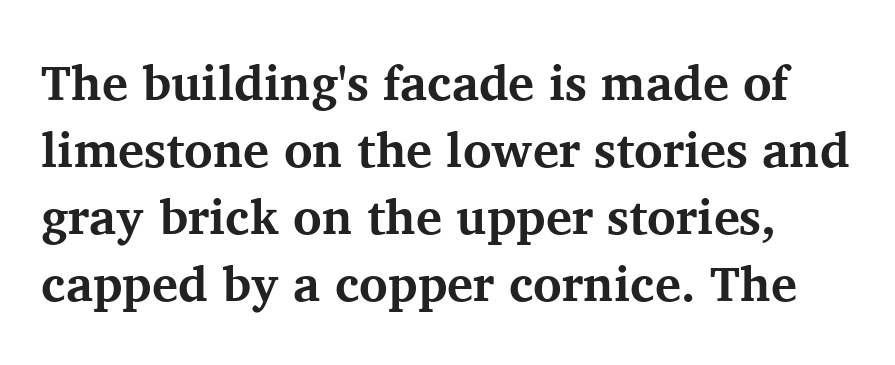
A typesetter would call this proportional, since set widths differ per character. Rows of type keep a routine distance in the vertical direction. The gap between lines stays unmarked. The tracking reads as untouched default to a designer's eye. Letterform terminals end in serifs throughout the passage.
